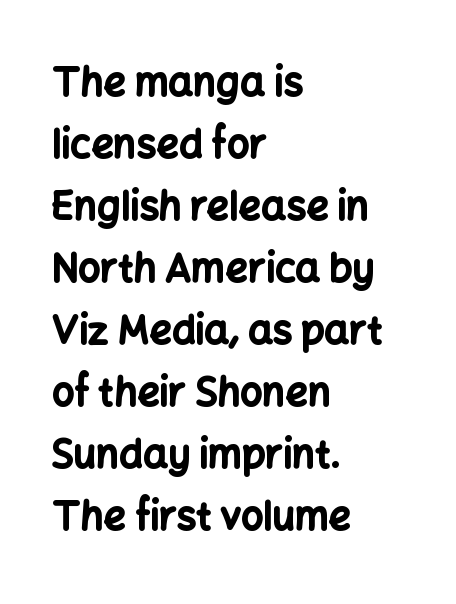
The image shows 39 px bold sans-serif type, upright; set left-aligned, normal line spacing (1.59x), normal letter spacing, not underlined; low stroke contrast and a medium x-height.
